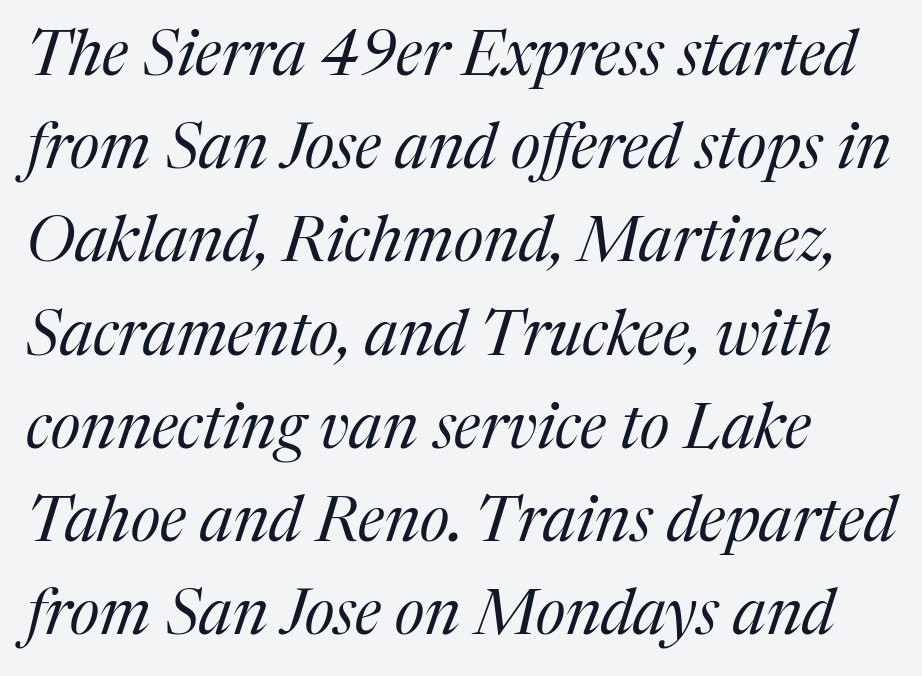
The image shows 63 px regular-weight serif type, italic (leaning right); set normal line spacing (1.48x), normal letter spacing, not underlined; medium stroke contrast and a medium x-height.
